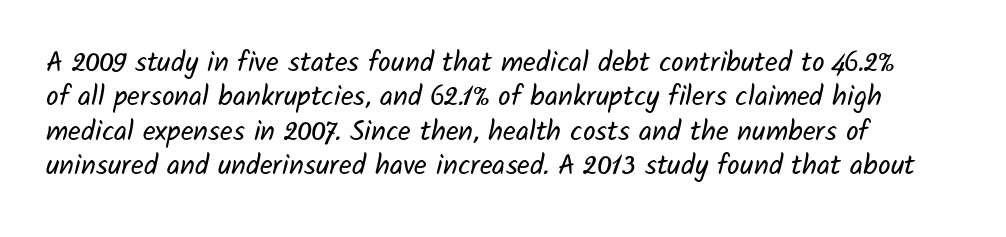
A typesetter would call this proportional, since set widths differ per character. The characters are drawn with everyday or finer stroke widths. Default kerning and tracking; the words read as compact shapes. This rendering features lettering with no underline. To sum up the face: it is a sans, with no serifs.
